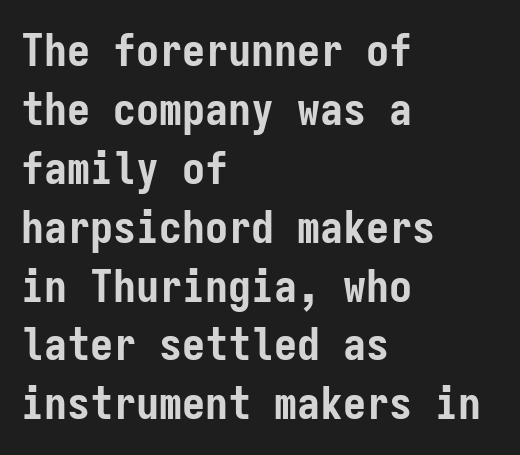
Q: Is the text bold? A: Yes.
Q: Is the text italic (slanted)? A: No, it is upright.
Q: Is the typeface a serif or a sans-serif typeface? A: Sans-serif.
Q: Is the text underlined? A: No.
Q: How is the paragraph aligned? A: Left-aligned.
Q: Is the spacing between letters normal or unusually wide? A: Normal.
Q: Is the spacing between lines tight, normal or loose? A: Normal.
Q: Width (condensed, normal, or wide)? A: Condensed.
Q: Stroke contrast? A: Low.
Q: x-height? A: Medium.
Q: Monospaced? A: Yes.
